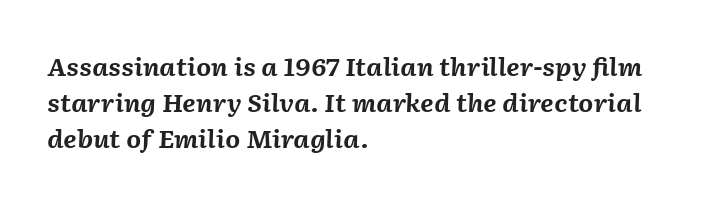
Q: Is the text bold? A: Yes.
Q: Is the text italic (slanted)? A: Yes, it leans right by about 2 degrees.
Q: Is the text underlined? A: No.
Q: How is the paragraph aligned? A: Left-aligned.
Q: Is the spacing between letters normal or unusually wide? A: Normal.
Q: Is the spacing between lines tight, normal or loose? A: Normal.
